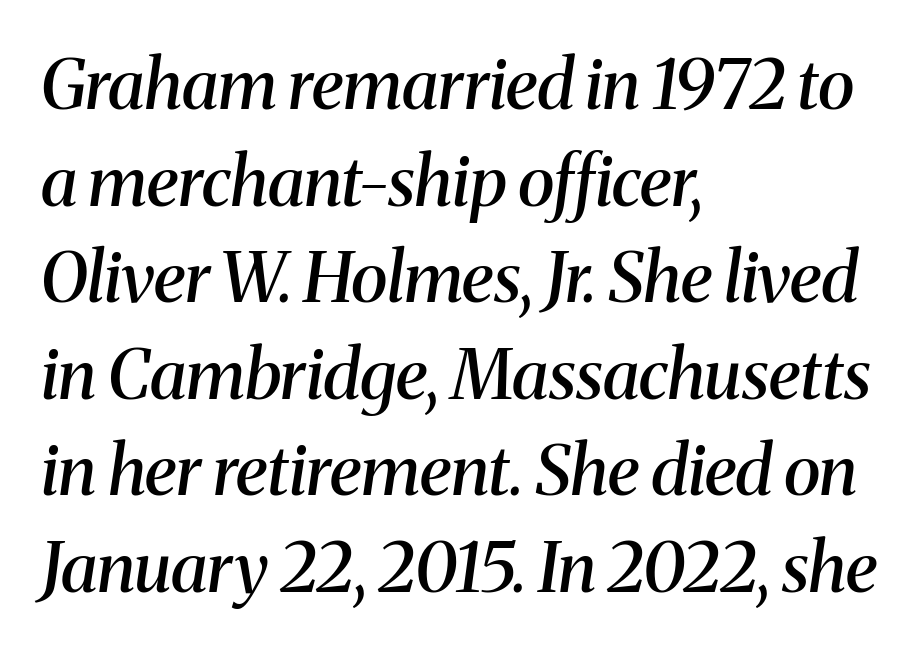
Q: Is the text bold? A: Semi-bold.
Q: Is the text italic (slanted)? A: Yes, it leans right by about 8 degrees.
Q: Is the typeface a serif or a sans-serif typeface? A: Serif.
Q: Is the text underlined? A: No.
Q: How is the paragraph aligned? A: Left-aligned.
Q: Is the spacing between letters normal or unusually wide? A: Normal.
Q: Is the spacing between lines tight, normal or loose? A: Normal.
Q: Width (condensed, normal, or wide)? A: Normal.
Q: Stroke contrast? A: Medium.
Q: x-height? A: Medium.
Q: Monospaced? A: No.
